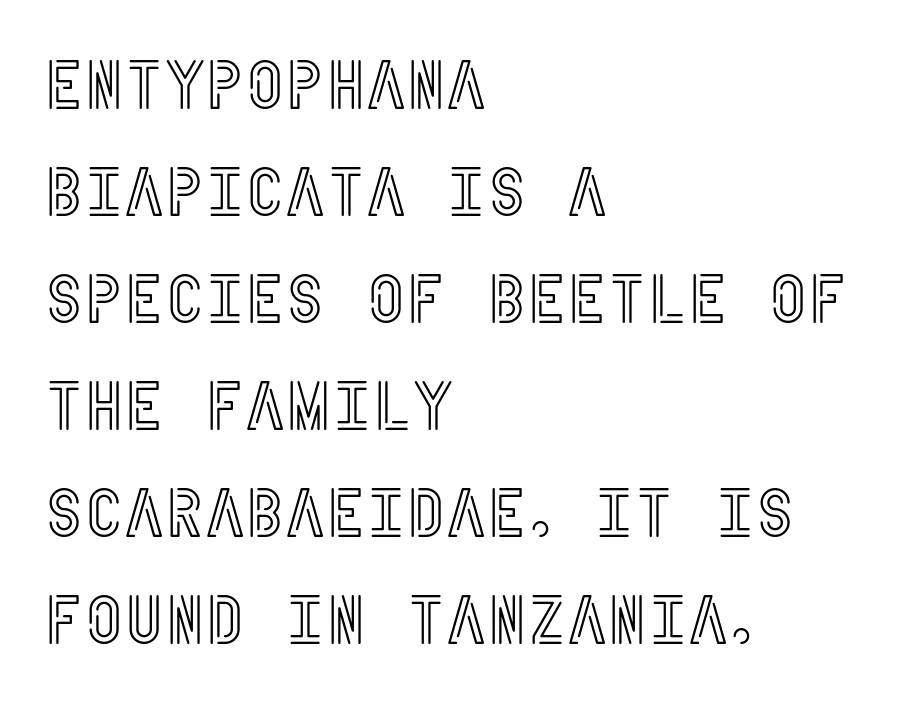
{"italic": "no", "width": "condensed", "x_height": "large", "underline": "no", "align": "left", "line_spacing": "normal", "line_spacing_ratio": 1.55, "letter_spacing": "normal", "letter_spacing_em": 0.0, "glyph_px": 69}
